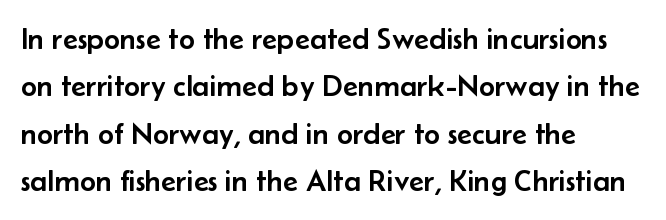
The image shows 31 px sans-serif type, upright; set left-aligned, normal line spacing (1.53x), normal letter spacing, not underlined; low stroke contrast and a small x-height.
